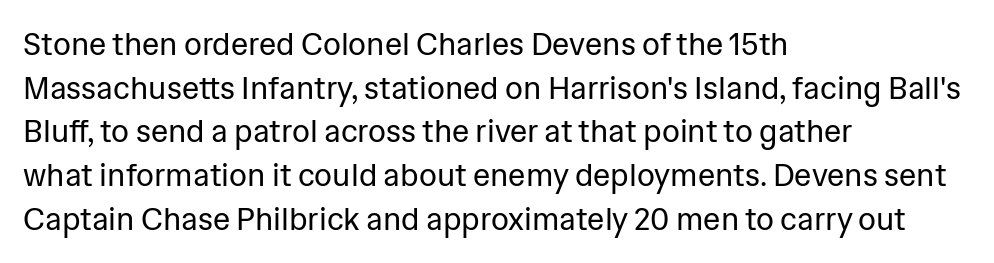
Q: Is the text bold? A: No.
Q: Is the text italic (slanted)? A: No, it is upright.
Q: Is the typeface a serif or a sans-serif typeface? A: Sans-serif.
Q: Is the text underlined? A: No.
Q: How is the paragraph aligned? A: Left-aligned.
Q: Is the spacing between letters normal or unusually wide? A: Normal.
Q: Is the spacing between lines tight, normal or loose? A: Normal.
Q: Width (condensed, normal, or wide)? A: Normal.
Q: Stroke contrast? A: Low.
Q: x-height? A: Medium.
Q: Monospaced? A: No.
